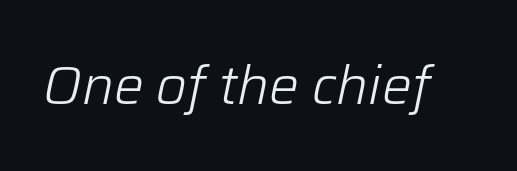
{"italic": "yes", "lean": "right", "slant_degrees": 12, "bold": "no", "weight": "light", "width": "normal", "stroke_contrast": "low", "x_height": "medium", "monospaced": "no", "underline": "no", "letter_spacing": "normal", "letter_spacing_em": 0.0, "glyph_px": 53}
